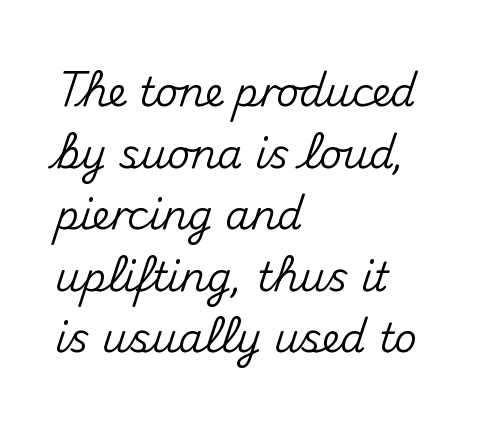
{"serif": "no", "width": "normal", "stroke_contrast": "medium", "x_height": "small", "monospaced": "no", "underline": "no", "align": "left", "line_spacing": "normal", "line_spacing_ratio": 1.54, "letter_spacing": "normal", "letter_spacing_em": 0.0, "glyph_px": 40}
